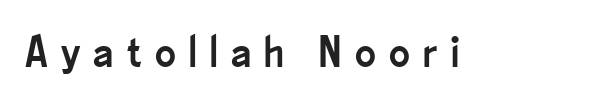
{"serif": "no", "italic": "no", "width": "condensed", "stroke_contrast": "low", "x_height": "small", "monospaced": "no", "underline": "no", "letter_spacing": "wide", "letter_spacing_em": 0.3, "glyph_px": 44}
